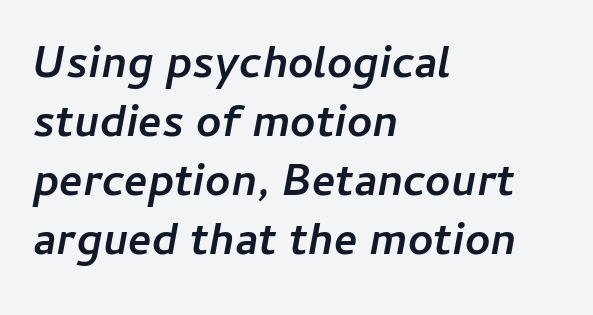
{"italic": "yes", "lean": "right", "slant_degrees": 11, "bold": "yes", "weight": "semibold", "width": "normal", "stroke_contrast": "low", "x_height": "medium", "monospaced": "no", "underline": "no", "align": "left", "line_spacing": "normal", "line_spacing_ratio": 1.34, "letter_spacing": "normal", "letter_spacing_em": 0.0, "glyph_px": 44}
